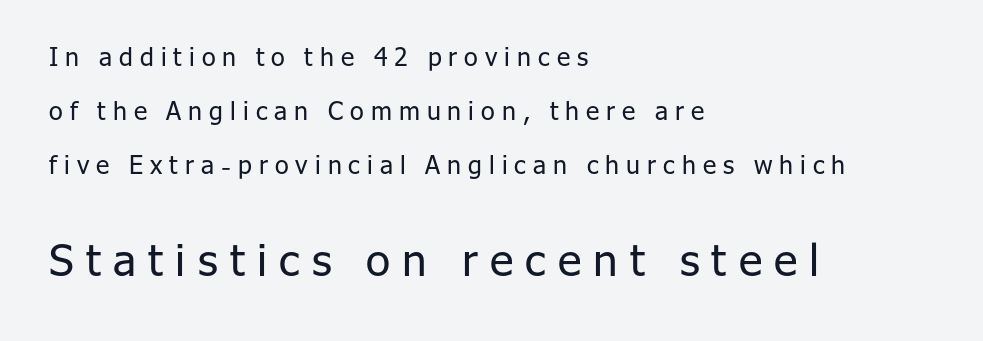
{"serif": "no", "italic": "no", "bold": "no", "weight": "regular", "width": "normal", "stroke_contrast": "low", "x_height": "medium", "monospaced": "no", "underline": "no", "align": "left", "line_spacing": "loose", "line_spacing_ratio": 2.17, "letter_spacing": "wide", "letter_spacing_em": 0.28, "larger_block": "second", "size_ratio": 1.76, "glyph_px": 44}
